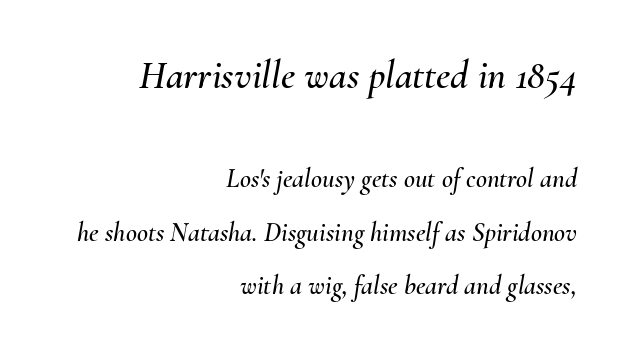
{"italic": "yes", "lean": "right", "slant_degrees": 10, "width": "normal", "stroke_contrast": "medium", "x_height": "small", "monospaced": "no", "underline": "no", "align": "right", "line_spacing": "loose", "line_spacing_ratio": 1.98, "letter_spacing": "normal", "letter_spacing_em": 0.0, "larger_block": "first", "size_ratio": 1.48, "glyph_px": 40}
